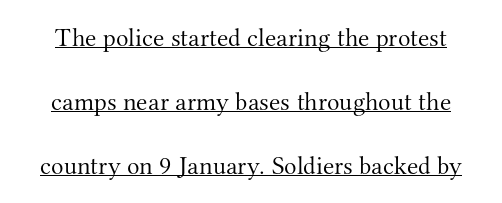
The image shows 26 px text type, upright; set loose line spacing (2.46x), normal letter spacing, underlined.
